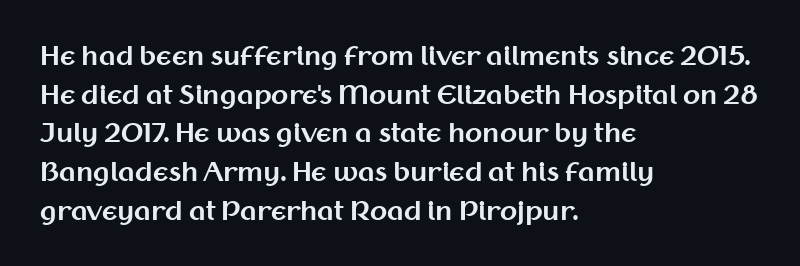
The image shows 25 px bold type, upright; set left-aligned, normal line spacing (1.55x), normal letter spacing, not underlined.
